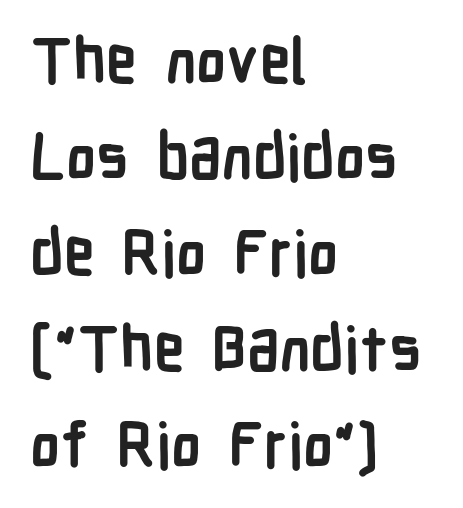
Q: Is the text bold? A: Yes.
Q: Is the text italic (slanted)? A: No, it is upright.
Q: Is the typeface a serif or a sans-serif typeface? A: Sans-serif.
Q: Is the text underlined? A: No.
Q: How is the paragraph aligned? A: Left-aligned.
Q: Is the spacing between letters normal or unusually wide? A: Normal.
Q: Is the spacing between lines tight, normal or loose? A: Normal.
Q: Width (condensed, normal, or wide)? A: Condensed.
Q: Stroke contrast? A: Low.
Q: x-height? A: Medium.
Q: Monospaced? A: No.
